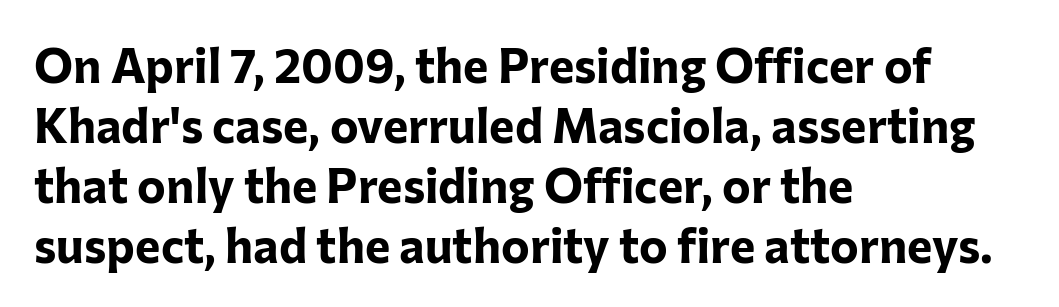
The rendering anchors every line to the left-hand side. This sample uses a sans-serif face. The strip under each line holds only bare page. Do the characters align in a grid? No, the font is proportional.
